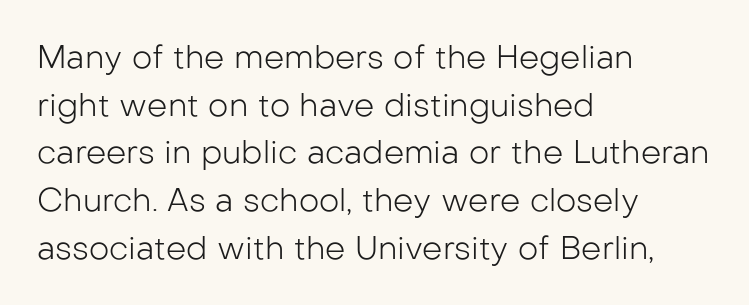
Q: Is the text bold? A: No.
Q: Is the text italic (slanted)? A: No, it is upright.
Q: Is the typeface a serif or a sans-serif typeface? A: Sans-serif.
Q: Is the text underlined? A: No.
Q: How is the paragraph aligned? A: Left-aligned.
Q: Is the spacing between letters normal or unusually wide? A: Normal.
Q: Is the spacing between lines tight, normal or loose? A: Normal.
Q: Width (condensed, normal, or wide)? A: Normal.
Q: Stroke contrast? A: Low.
Q: x-height? A: Medium.
Q: Monospaced? A: No.
